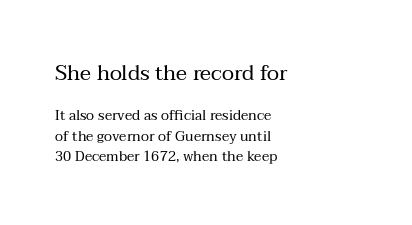
Q: Is the text bold? A: No.
Q: Is the text italic (slanted)? A: No, it is upright.
Q: Is the text underlined? A: No.
Q: How is the paragraph aligned? A: Left-aligned.
Q: Is the spacing between letters normal or unusually wide? A: Normal.
Q: Is the spacing between lines tight, normal or loose? A: Normal.
Q: Which block of text is set in a larger size, the first (top) or the second (bottom)? A: The first (top) one.
